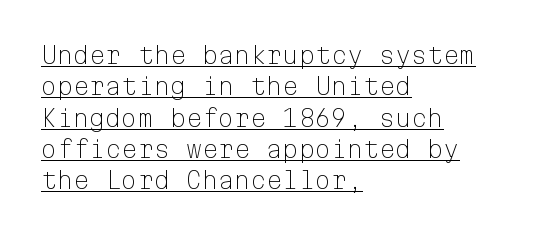
The image shows 23 px text type, upright; set left-aligned, normal line spacing (1.36x), normal letter spacing, underlined.
